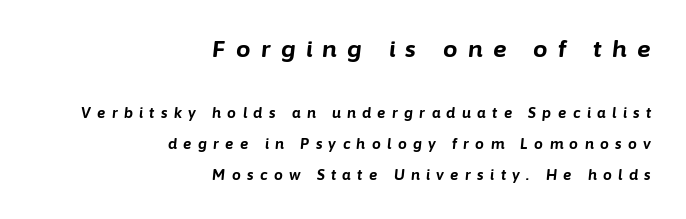
These lines were composed using italics. Does the copy run flush right? Yes — the right margin is perfectly even. These lines carry a lot of weight — the face is fully bold. The words here are not underlined.
